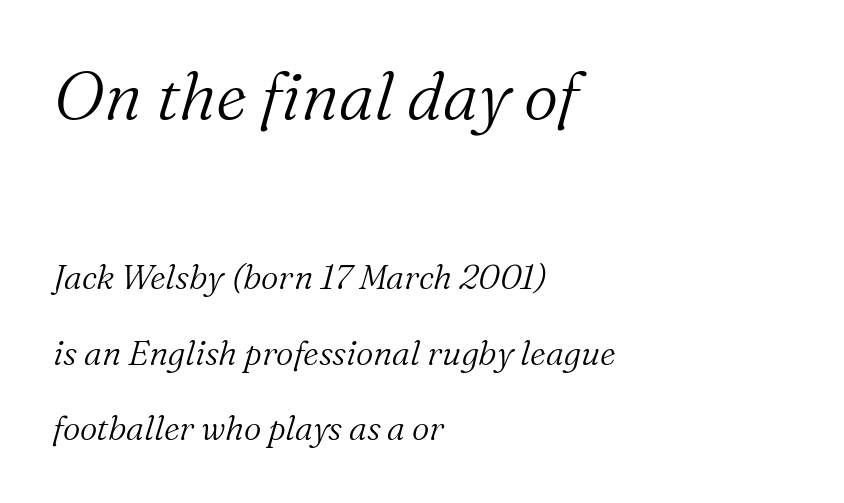
The image shows 67 px light serif type, italic (leaning right); set left-aligned, loose line spacing (2.22x), normal letter spacing, not underlined; the first (top) block is 1.97x larger; medium stroke contrast and a medium x-height.
